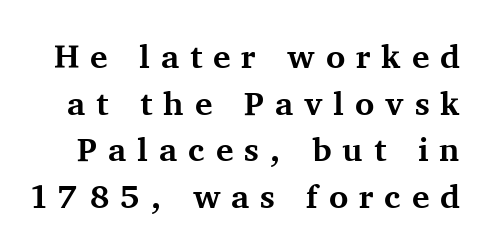
{"serif": "yes", "italic": "no", "bold": "yes", "weight": "bold", "width": "normal", "stroke_contrast": "medium", "x_height": "medium", "monospaced": "no", "underline": "no", "line_spacing": "normal", "line_spacing_ratio": 1.41, "letter_spacing": "wide", "letter_spacing_em": 0.33, "glyph_px": 33}
